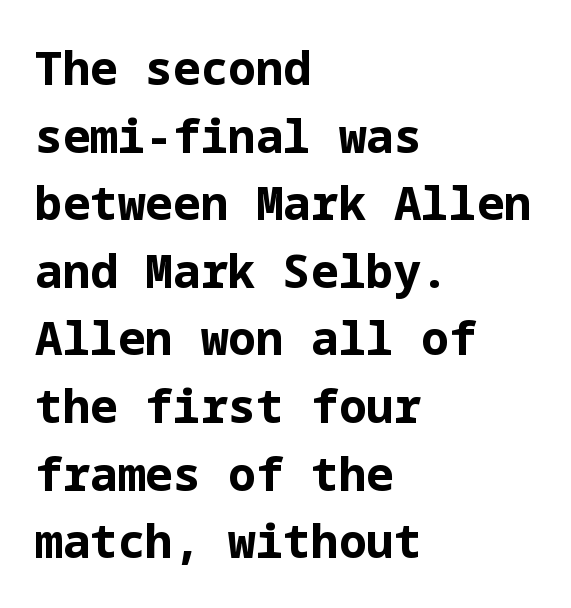
Q: Is the text bold? A: Yes.
Q: Is the text italic (slanted)? A: No, it is upright.
Q: Is the typeface a serif or a sans-serif typeface? A: Sans-serif.
Q: Is the text underlined? A: No.
Q: How is the paragraph aligned? A: Left-aligned.
Q: Is the spacing between letters normal or unusually wide? A: Normal.
Q: Is the spacing between lines tight, normal or loose? A: Normal.
Q: Width (condensed, normal, or wide)? A: Normal.
Q: Stroke contrast? A: Low.
Q: x-height? A: Medium.
